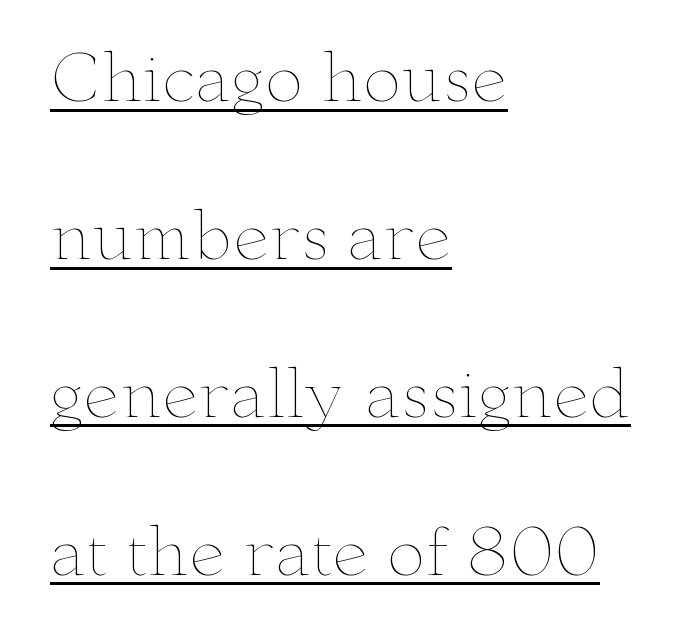
{"italic": "no", "bold": "no", "weight": "thin", "width": "wide", "stroke_contrast": "low", "x_height": "small", "monospaced": "no", "underline": "yes", "align": "left", "line_spacing": "loose", "line_spacing_ratio": 2.43, "letter_spacing": "normal", "letter_spacing_em": 0.0, "glyph_px": 65}
